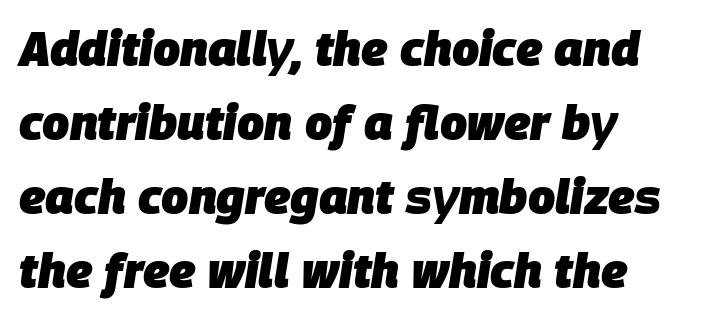
Descenders are the only things crossing below the line. Every row of glyphs begins at an identical x-position on the left. Weight: bold. In terms of leading, this rendering sits right in the middle. This sample has the flowing, uneven cadence of proportional lettering.
